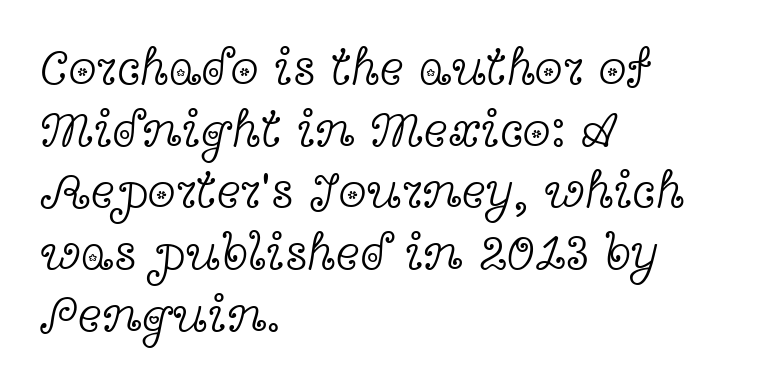
Weight class: somewhere from thin through regular. Line starts are locked; line ends wander. Font category for this specimen: serif. Honestly, there is no underline to notice here at all. The rendering uses natural spacing where letterforms have individual widths.
